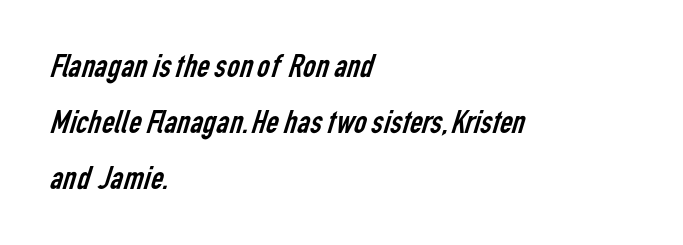
Proportional: the letters do not fall into vertical columns. The typeface has the unassuming heft of standard copy or less. The paragraph shown leans on its left margin. Compared with typical paragraphs, the rows here are spaced about the same. Type style note: lacks serifs.
